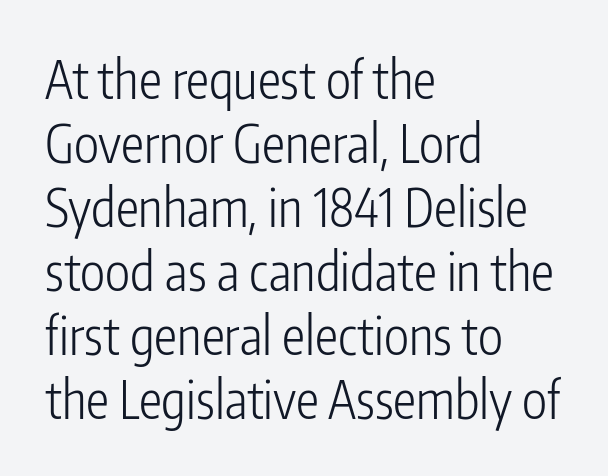
{"serif": "no", "italic": "no", "bold": "no", "weight": "light", "width": "condensed", "stroke_contrast": "low", "x_height": "medium", "monospaced": "no", "underline": "no", "align": "left", "line_spacing_ratio": 1.23, "letter_spacing": "normal", "letter_spacing_em": 0.0, "glyph_px": 52}
